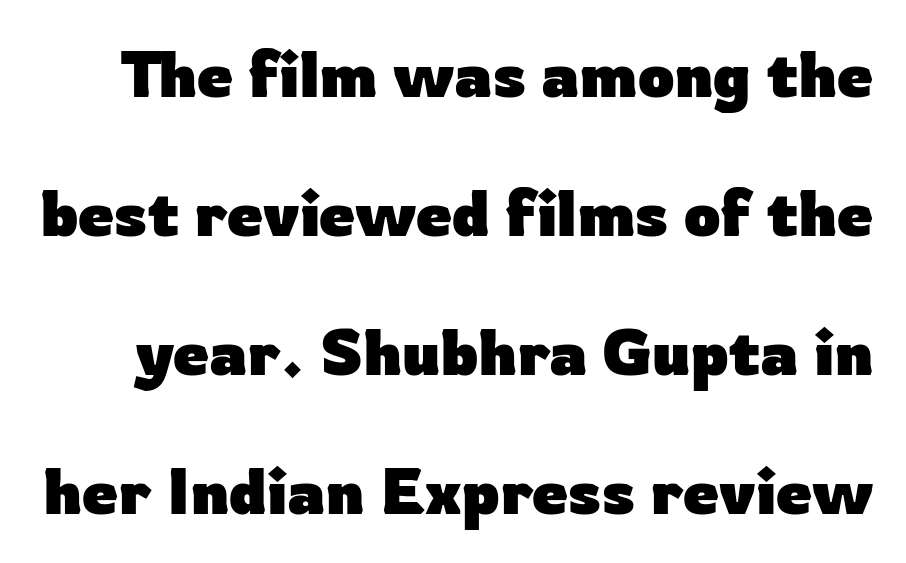
You could call the tracking neutral — neither tight nor loose. Do the characters align in a grid? No, the font is proportional. Strokes here are thick enough to call this a true bold. A sans-serif font was chosen for this passage. Decoration check: the copy has no underline.
